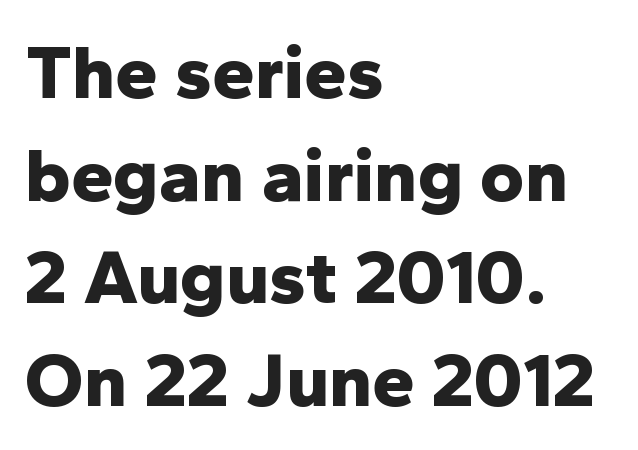
{"serif": "no", "italic": "no", "bold": "yes", "weight": "bold", "width": "normal", "stroke_contrast": "low", "x_height": "medium", "monospaced": "no", "underline": "no", "align": "left", "line_spacing": "normal", "line_spacing_ratio": 1.35, "letter_spacing": "normal", "letter_spacing_em": 0.0, "glyph_px": 76}
